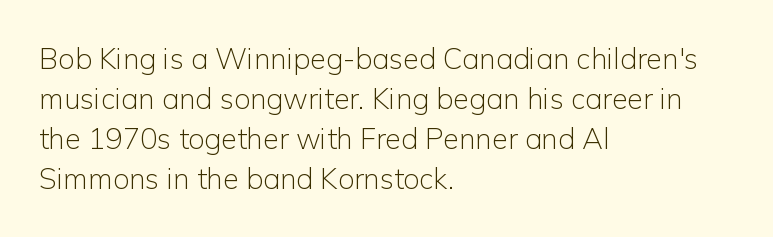
These lines stack with their left ends in a neat column. This is not heavy type; no bold has been used. Quick note: interline space is typical. The axis of the letterforms is exactly vertical. This sample has the flowing, uneven cadence of proportional lettering.
